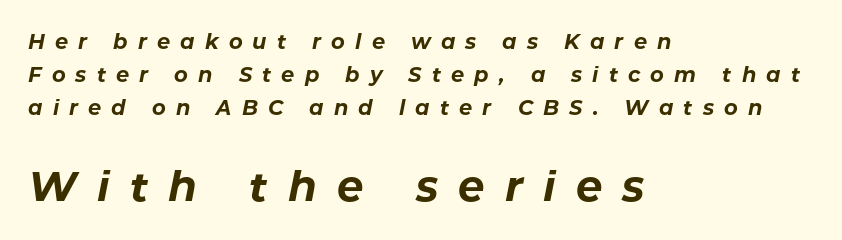
Left-aligned paragraph, ragged on the right. Look at the tracking — it's clearly loosened, letters drifting apart. Heft: maximum for text — a bold. Character widths vary here, with narrow letters taking less room than wide ones. Visually, the bottom section dominates because its glyphs are scaled up.
